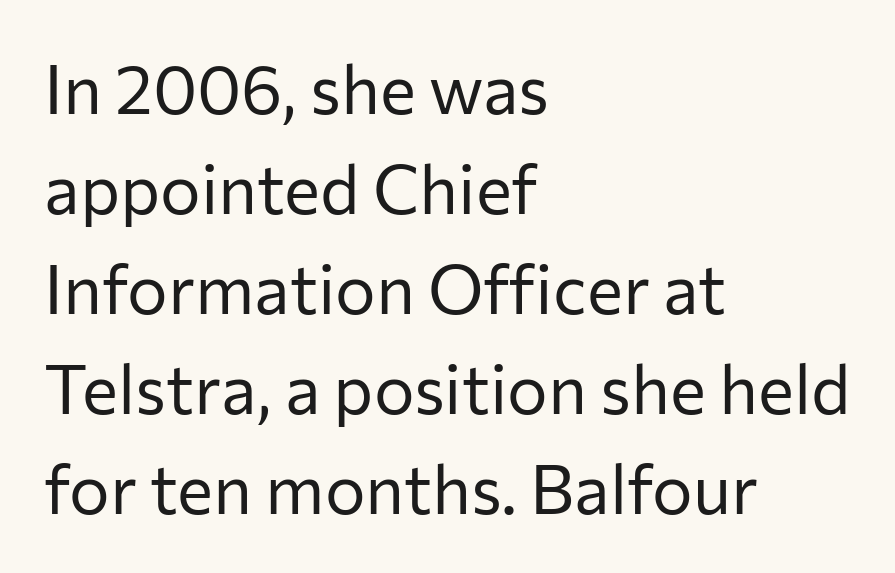
{"serif": "no", "italic": "no", "bold": "no", "weight": "regular", "width": "normal", "stroke_contrast": "low", "x_height": "medium", "monospaced": "no", "underline": "no", "align": "left", "line_spacing": "normal", "line_spacing_ratio": 1.47, "letter_spacing": "normal", "letter_spacing_em": 0.0, "glyph_px": 68}
